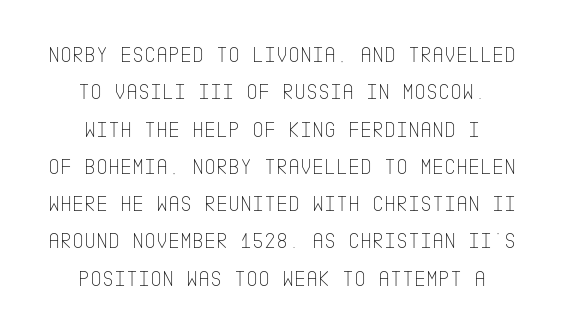
{"italic": "no", "bold": "no", "underline": "no", "line_spacing": "normal", "line_spacing_ratio": 1.62, "letter_spacing": "normal", "letter_spacing_em": 0.0, "glyph_px": 23}
